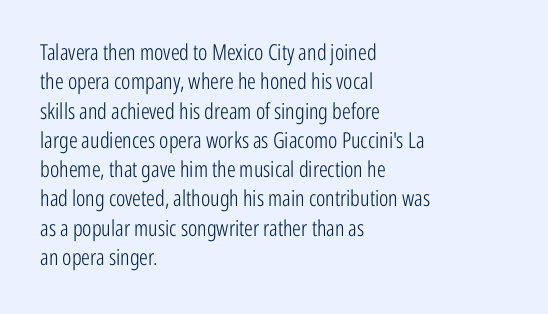
{"italic": "no", "bold": "no", "underline": "no", "align": "left", "line_spacing": "normal", "line_spacing_ratio": 1.33, "letter_spacing": "normal", "letter_spacing_em": 0.0, "glyph_px": 22}
